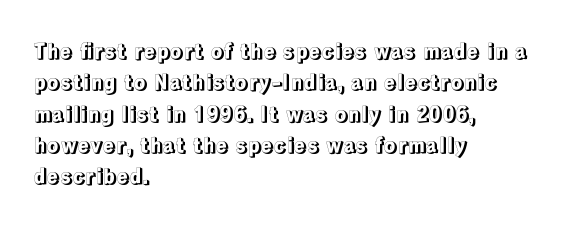
The image shows 21 px text type, upright; set left-aligned, normal line spacing (1.49x), normal letter spacing, not underlined.
